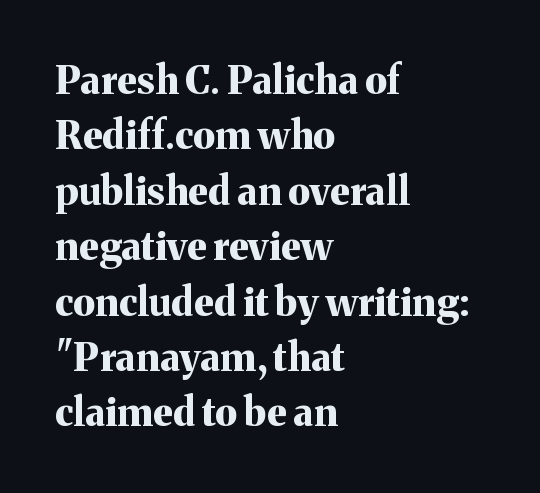
{"serif": "yes", "italic": "no", "bold": "yes", "weight": "bold", "width": "normal", "stroke_contrast": "medium", "x_height": "medium", "monospaced": "no", "underline": "no", "align": "left", "line_spacing": "normal", "line_spacing_ratio": 1.42, "letter_spacing": "normal", "letter_spacing_em": 0.0, "glyph_px": 39}
